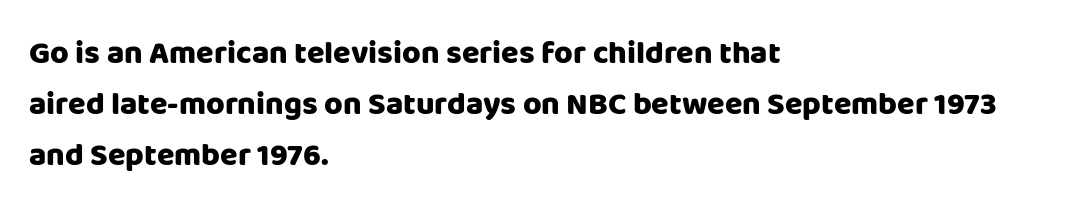
Q: Is the text bold? A: Yes.
Q: Is the text italic (slanted)? A: No, it is upright.
Q: Is the typeface a serif or a sans-serif typeface? A: Sans-serif.
Q: Is the text underlined? A: No.
Q: How is the paragraph aligned? A: Left-aligned.
Q: Is the spacing between letters normal or unusually wide? A: Normal.
Q: Is the spacing between lines tight, normal or loose? A: Normal.
Q: Width (condensed, normal, or wide)? A: Normal.
Q: Stroke contrast? A: Low.
Q: x-height? A: Large.
Q: Monospaced? A: No.
